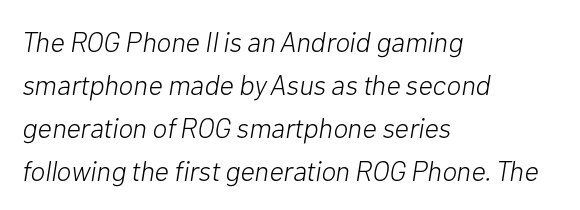
The image shows 28 px light type, italic (leaning right); set left-aligned, normal line spacing (1.53x), normal letter spacing, not underlined; low stroke contrast and a medium x-height.
